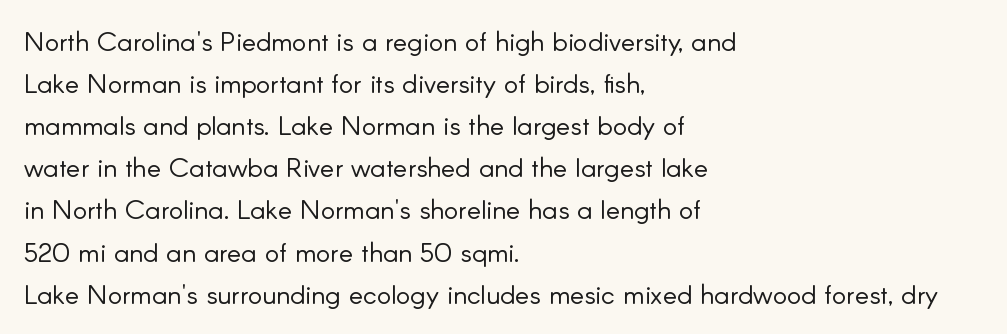
Each new line begins a customary step beneath the previous one. The passage shown is not underscored anywhere. Weight: not bold — regular or lighter. Nope, not italic — everything's standing straight. A classic flush-left, rag-right setting is used for this passage.
